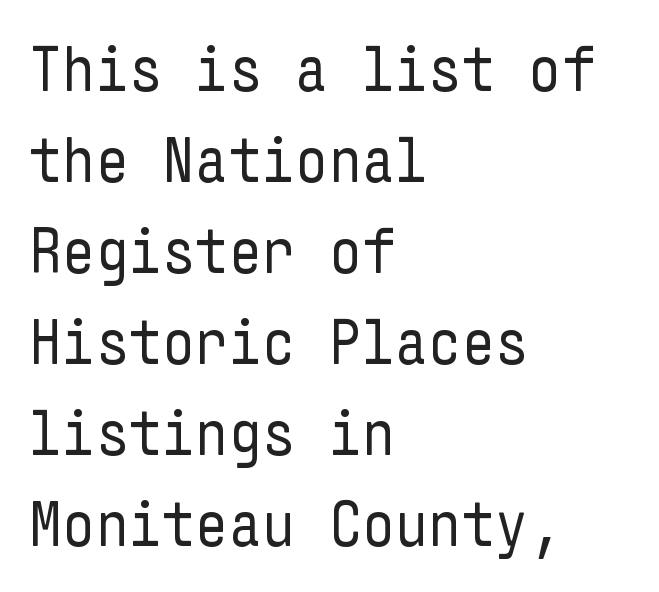
Each line starts at the same left margin while the right side varies. Nothing sits at the stroke ends, so this counts as sans-serif. The glyphs are unaccompanied by any horizontal stroke below them. No extra ink here — the face is not bold. Caption: standard tracking, unaltered. This block has exactly the height ordinary leading produces.
